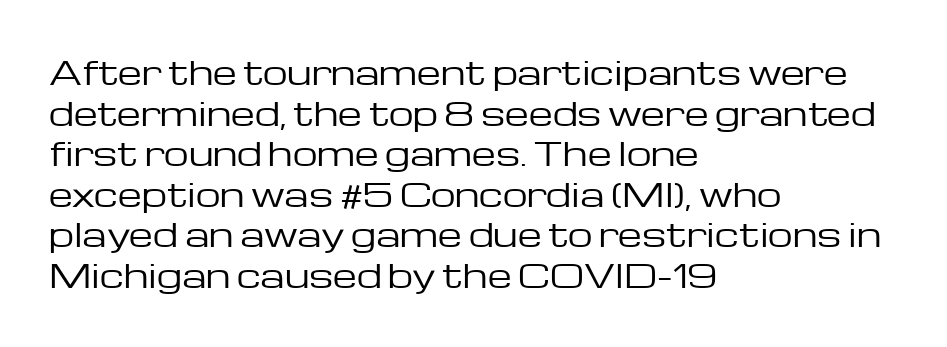
{"serif": "no", "italic": "no", "bold": "no", "weight": "regular", "width": "wide", "stroke_contrast": "low", "x_height": "medium", "monospaced": "no", "underline": "no", "align": "left", "line_spacing": "normal", "line_spacing_ratio": 1.31, "letter_spacing": "normal", "letter_spacing_em": 0.0, "glyph_px": 31}
